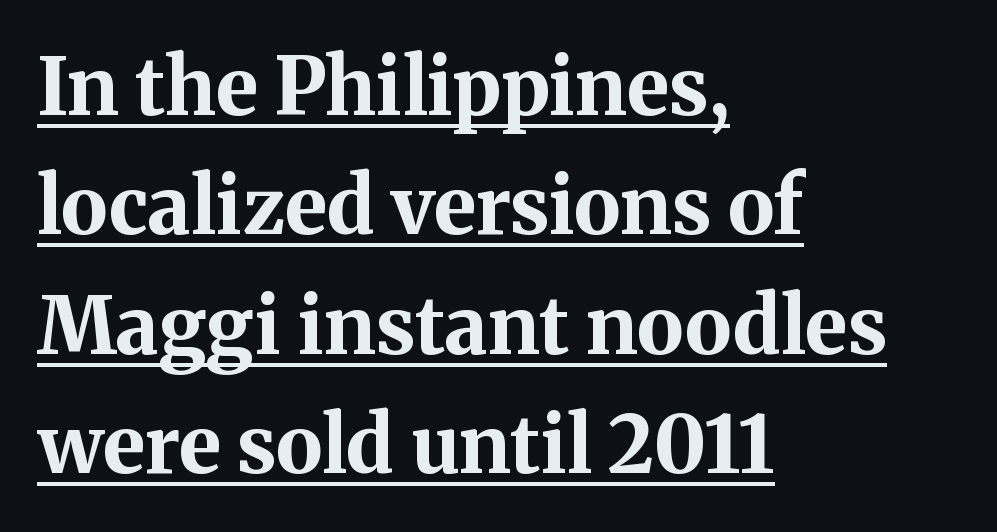
{"serif": "yes", "italic": "no", "bold": "yes", "weight": "bold", "width": "normal", "stroke_contrast": "medium", "x_height": "medium", "monospaced": "no", "underline": "yes", "align": "left", "line_spacing": "normal", "line_spacing_ratio": 1.51, "letter_spacing": "normal", "letter_spacing_em": 0.0, "glyph_px": 79}
